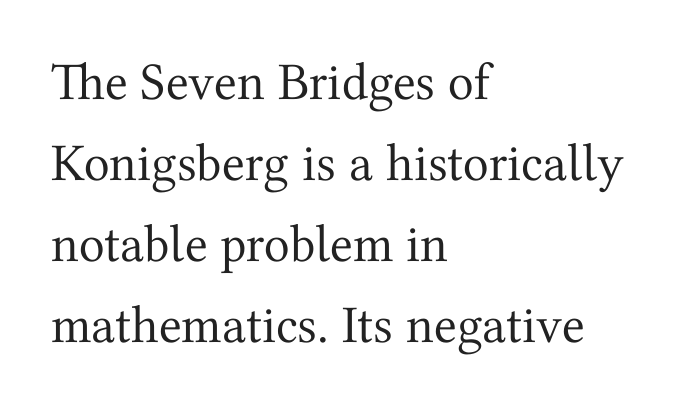
The image shows 53 px regular-weight serif type, upright; set left-aligned, normal line spacing (1.53x), normal letter spacing, not underlined; medium stroke contrast and a medium x-height.
